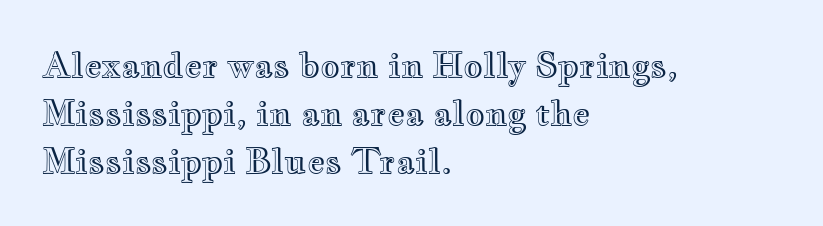
The image shows 34 px wide type, upright; set left-aligned, normal line spacing (1.41x), normal letter spacing, not underlined; a small x-height.
